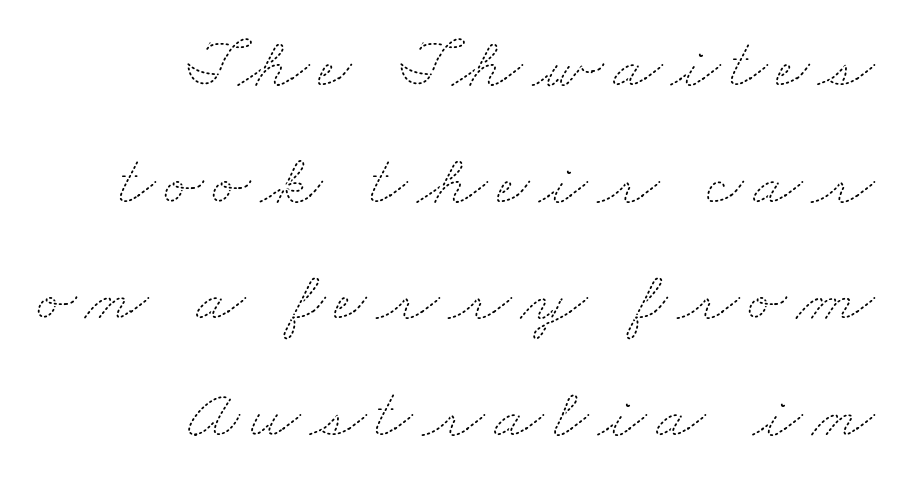
Line ends are locked; line starts wander. Descenders are the only things crossing below the line. Spacing verdict: proportional, widths tailored to each character. Evenly set lines give the paragraph a standard silhouette. Stroke thickness stays within the range of a standard reading face or lighter.
